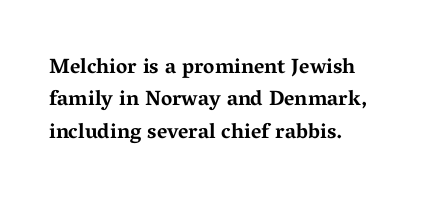
The image shows 21 px bold type, upright; set left-aligned, normal line spacing (1.54x), normal letter spacing, not underlined.
